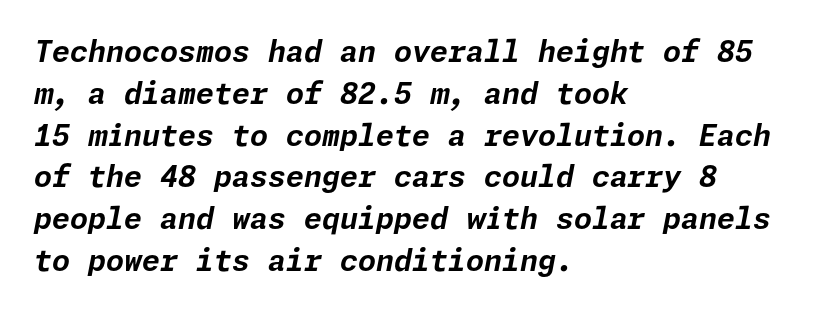
{"italic": "yes", "lean": "right", "slant_degrees": 11, "bold": "yes", "weight": "bold", "width": "normal", "stroke_contrast": "low", "x_height": "medium", "underline": "no", "align": "left", "line_spacing": "normal", "line_spacing_ratio": 1.44, "letter_spacing": "normal", "letter_spacing_em": 0.0, "glyph_px": 29}
